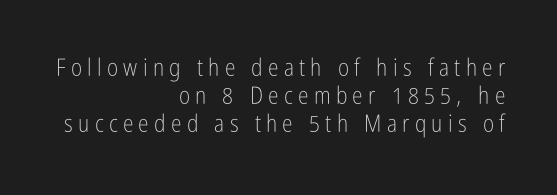
{"italic": "no", "bold": "no", "underline": "no", "align": "right", "line_spacing_ratio": 1.17, "letter_spacing": "wide", "letter_spacing_em": 0.22, "glyph_px": 24}
